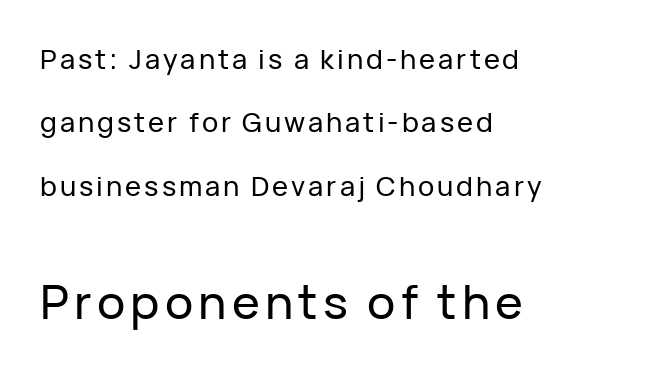
{"serif": "no", "italic": "no", "width": "normal", "stroke_contrast": "low", "x_height": "medium", "monospaced": "no", "underline": "no", "align": "left", "line_spacing": "loose", "line_spacing_ratio": 2.35, "larger_block": "second", "size_ratio": 1.74, "glyph_px": 47}
